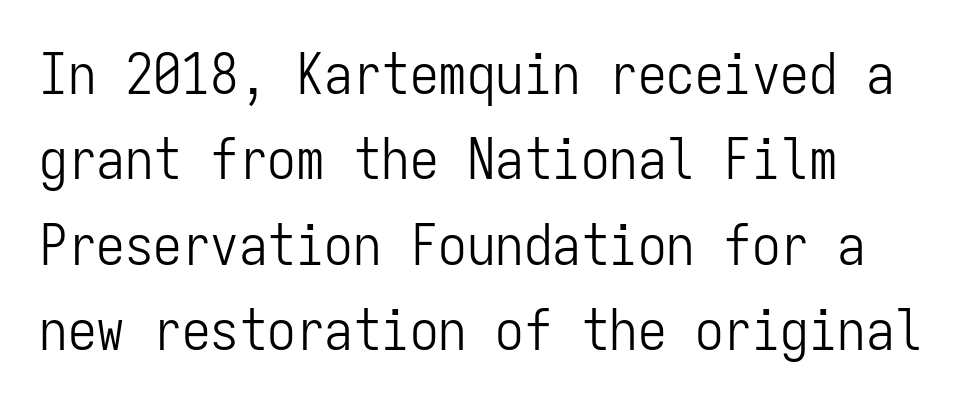
{"serif": "no", "italic": "no", "bold": "no", "weight": "light", "width": "condensed", "stroke_contrast": "low", "x_height": "medium", "monospaced": "yes", "underline": "no", "align": "left", "line_spacing": "normal", "line_spacing_ratio": 1.5, "letter_spacing": "normal", "letter_spacing_em": 0.0, "glyph_px": 57}
